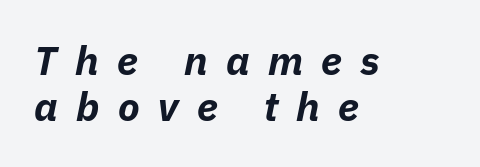
Each letter keeps its own natural width here, so spacing adapts to shape. When letters slant like this, we call the style italic. As a designer I'd log this as weight 700, bold. Compared with typical body copy, the letter spacing here is much looser. The text block is weighted toward the left margin, trailing off unevenly rightward. Only glyphs here, with clear space below each row.
